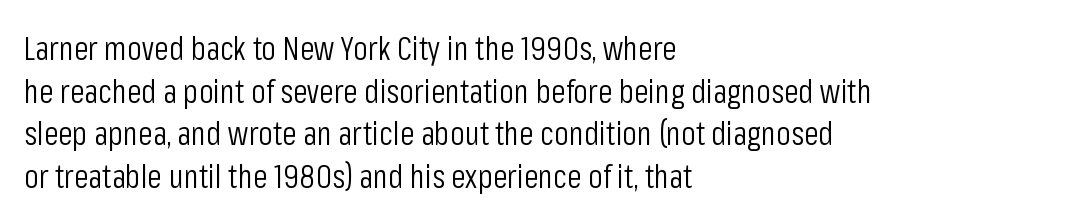
Q: Is the text bold? A: No.
Q: Is the text italic (slanted)? A: No, it is upright.
Q: Is the typeface a serif or a sans-serif typeface? A: Sans-serif.
Q: Is the text underlined? A: No.
Q: How is the paragraph aligned? A: Left-aligned.
Q: Is the spacing between letters normal or unusually wide? A: Normal.
Q: Is the spacing between lines tight, normal or loose? A: Normal.
Q: Width (condensed, normal, or wide)? A: Condensed.
Q: Stroke contrast? A: Low.
Q: x-height? A: Medium.
Q: Monospaced? A: No.
